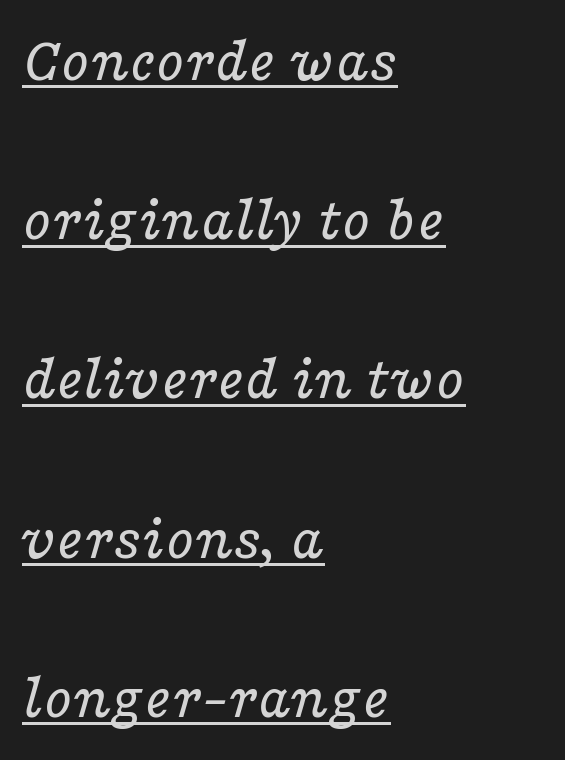
Stem width sits at or under what a default text font uses. Nothing unusual about the tracking: characters are spaced as the font intends. Spacing verdict: proportional, widths tailored to each character. Vertical spacing — loose. Is the block centered? No — it sits flush against the left margin. Look at the bottom of the vertical strokes: they flare into serifs here.
